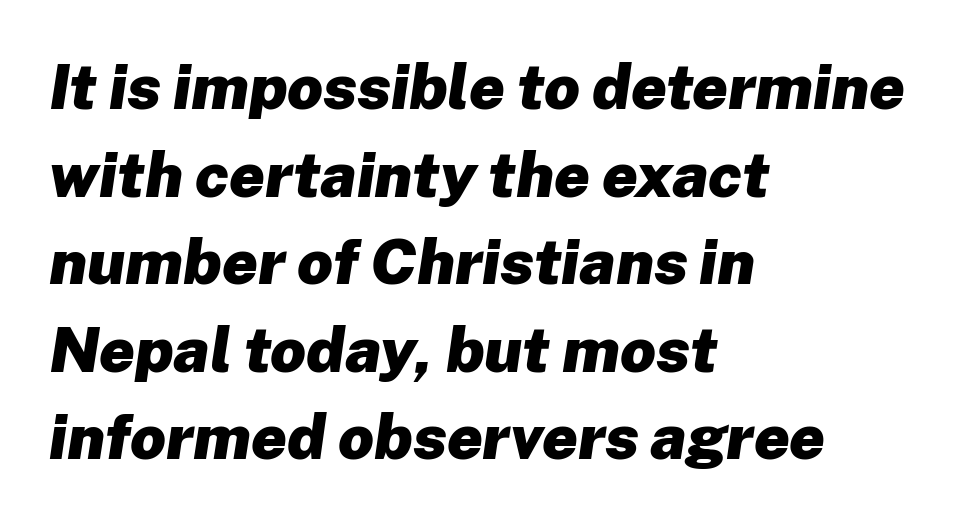
Q: Is the text bold? A: Yes.
Q: Is the text italic (slanted)? A: Yes, it leans right by about 8 degrees.
Q: Is the text underlined? A: No.
Q: How is the paragraph aligned? A: Left-aligned.
Q: Is the spacing between letters normal or unusually wide? A: Normal.
Q: Is the spacing between lines tight, normal or loose? A: Normal.
Q: Width (condensed, normal, or wide)? A: Normal.
Q: Stroke contrast? A: Low.
Q: x-height? A: Medium.
Q: Monospaced? A: No.
